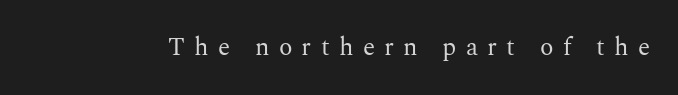
{"italic": "no", "bold": "no", "underline": "no", "letter_spacing": "wide", "letter_spacing_em": 0.37, "glyph_px": 25}
